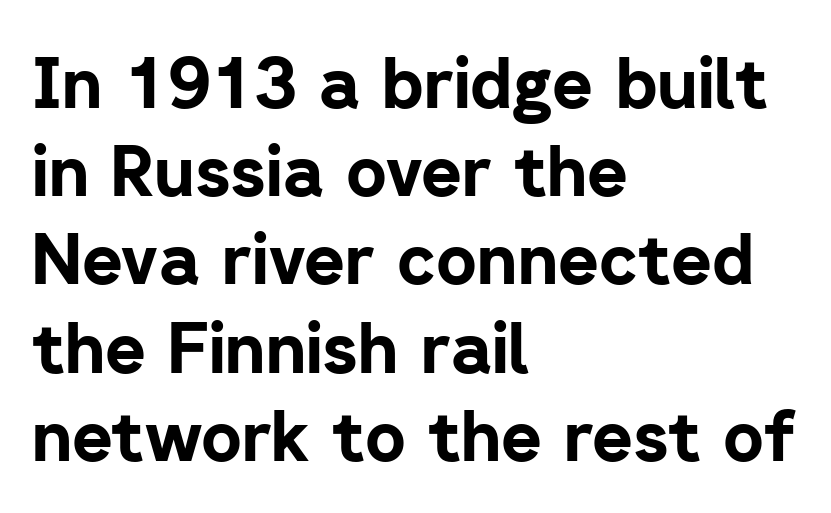
Is this a fixed-width face? No — the glyphs have proportional, varying widths. Any mark beneath the type? The region is blank. This sample uses a sans-serif face. How are the letters spaced? Ordinarily, with no added tracking.
